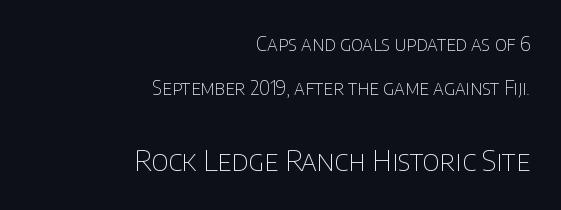
Unmarked baselines from the first word to the last. To sum up the face: it is a sans, with no serifs. The face used here is rendered with its standard letterfit. Reading down the column, the eye jumps a long way to each next line. This layout puts the modest block above and the oversized block below.
